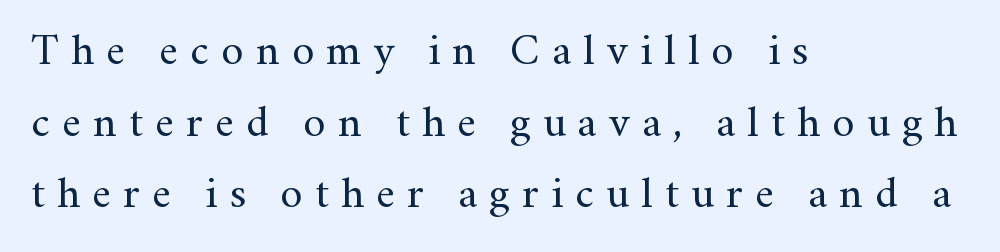
Q: Is the text bold? A: No.
Q: Is the text italic (slanted)? A: No, it is upright.
Q: Is the typeface a serif or a sans-serif typeface? A: Serif.
Q: Is the text underlined? A: No.
Q: How is the paragraph aligned? A: Left-aligned.
Q: Is the spacing between letters normal or unusually wide? A: Unusually wide.
Q: Is the spacing between lines tight, normal or loose? A: Normal.
Q: Width (condensed, normal, or wide)? A: Normal.
Q: Stroke contrast? A: Medium.
Q: x-height? A: Small.
Q: Monospaced? A: No.
